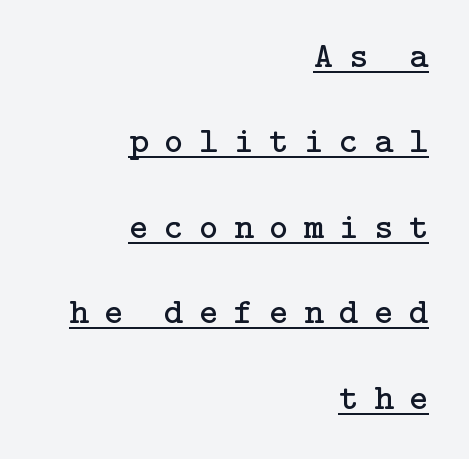
The typesetter chose a ragged-left arrangement here. Nope, not italic — everything's standing straight. Each stroke keeps to a modest, everyday thickness or less. There is plenty of visible air inserted between adjacent glyphs. The words here are underlined.
